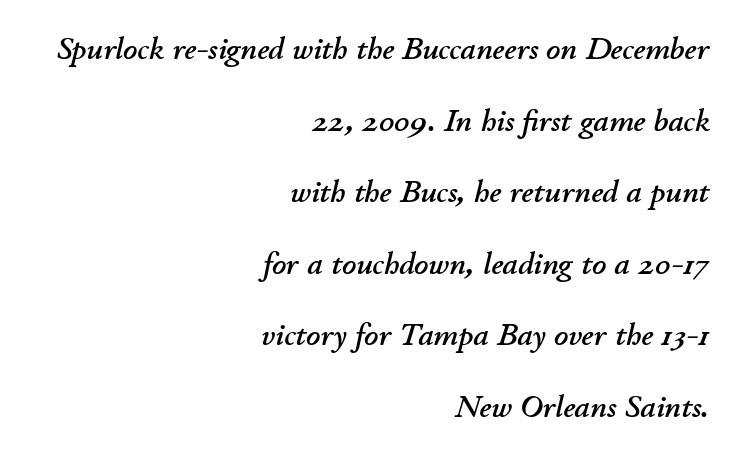
All the whitespace from short lines collects on the left. Bare-footed words on every line. An italicized treatment has been applied to the whole sample. Default kerning and tracking; the words read as compact shapes. Leading is clearly above the norm, producing a sparse column. Is this a fixed-width face? No — the glyphs have proportional, varying widths.
